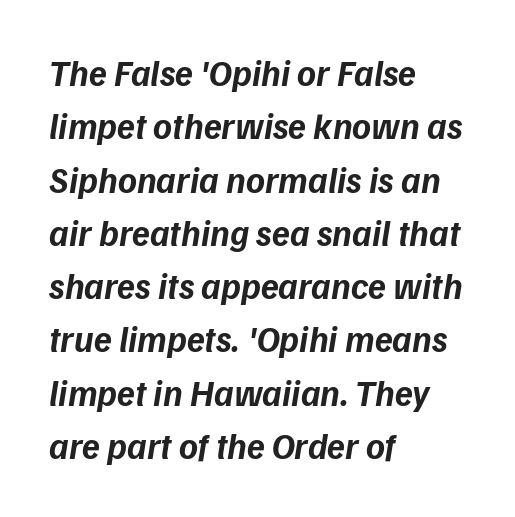
No extra tracking has been applied to these lines. The lines are quadded left. Students, observe: this is what conventionally led text looks like. No feet cap the strokes, marking this as sans-serif type.
